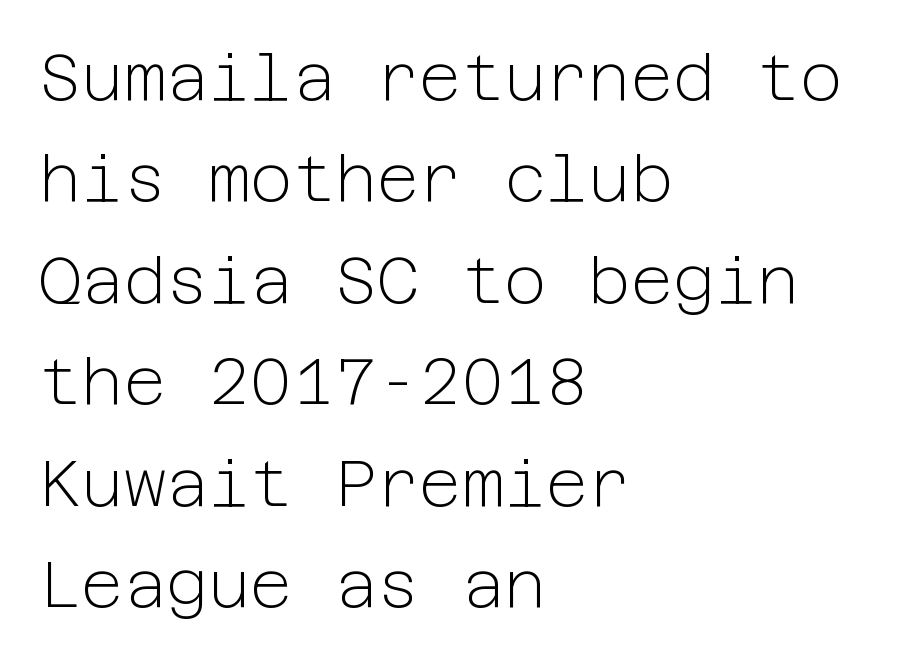
The image shows 65 px light sans-serif type, upright; set left-aligned, normal line spacing (1.56x), normal letter spacing, not underlined; low stroke contrast and a medium x-height.
